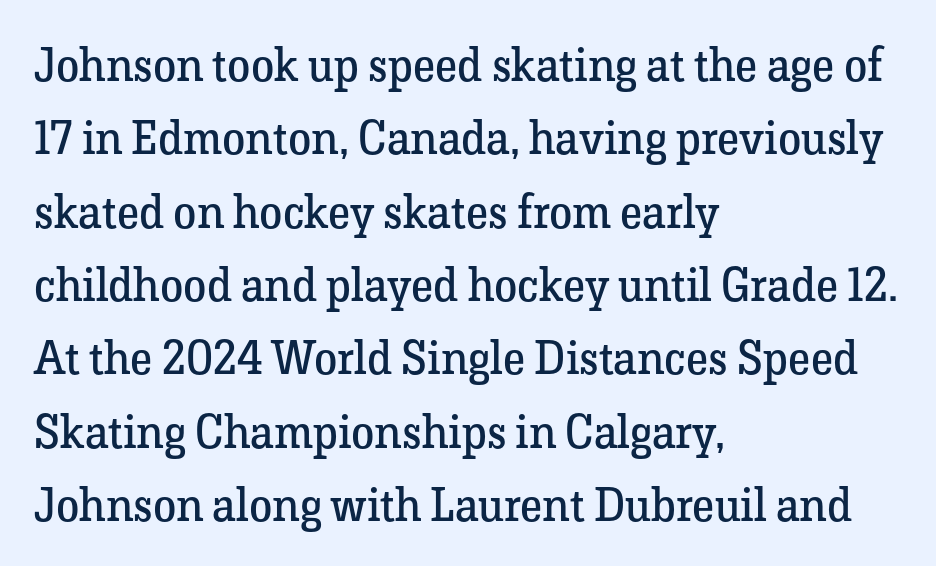
Honestly, there is no underline to notice here at all. Upright lettering throughout. The font sits on the lighter half of the weight spectrum, regular included. The face used here is proportionally spaced, like ordinary book or web type.
